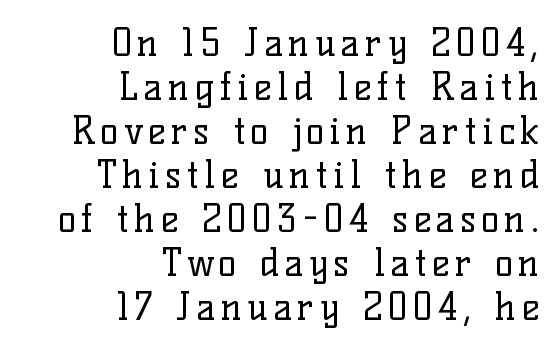
Q: Is the text bold? A: No.
Q: Is the text italic (slanted)? A: No, it is upright.
Q: Is the typeface a serif or a sans-serif typeface? A: Serif.
Q: Is the text underlined? A: No.
Q: How is the paragraph aligned? A: Right-aligned.
Q: Width (condensed, normal, or wide)? A: Normal.
Q: Stroke contrast? A: Low.
Q: x-height? A: Medium.
Q: Monospaced? A: No.
